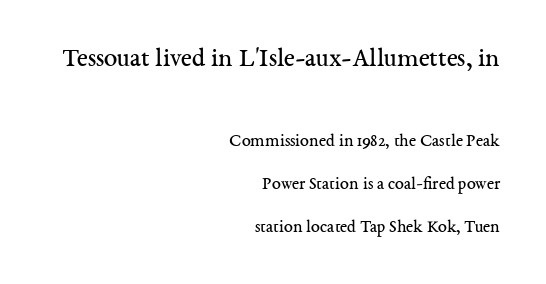
Letters rest on an invisible, unmarked baseline. Between one letter and the next there's only the usual sliver of space. Each new line begins a long way beneath the previous one. In CSS terms this would be text-align: right. Of the two passages, the one on top uses the larger point size. Compared with a typical body face, this is equally light or lighter still.
